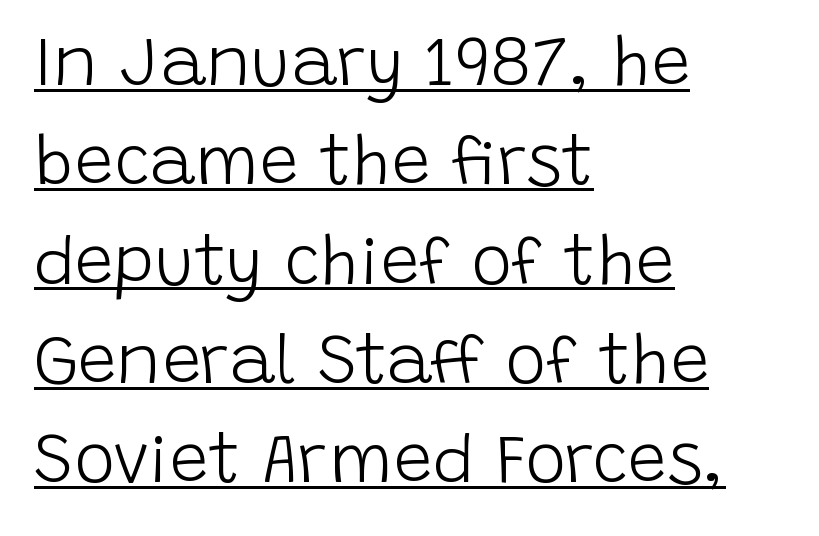
Q: Is the text bold? A: No.
Q: Is the text italic (slanted)? A: No, it is upright.
Q: Is the typeface a serif or a sans-serif typeface? A: Sans-serif.
Q: Is the text underlined? A: Yes.
Q: How is the paragraph aligned? A: Left-aligned.
Q: Is the spacing between letters normal or unusually wide? A: Normal.
Q: Is the spacing between lines tight, normal or loose? A: Normal.
Q: Width (condensed, normal, or wide)? A: Normal.
Q: Stroke contrast? A: Low.
Q: x-height? A: Large.
Q: Monospaced? A: No.
